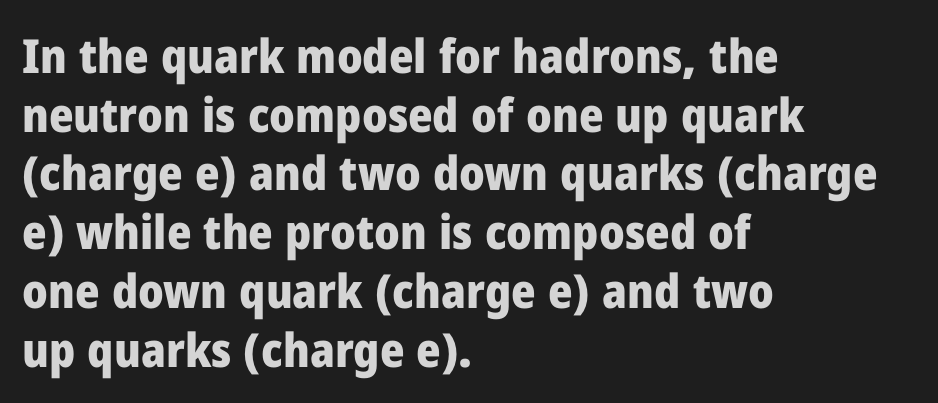
{"serif": "no", "italic": "no", "bold": "yes", "weight": "heavy", "width": "normal", "stroke_contrast": "low", "x_height": "medium", "monospaced": "no", "underline": "no", "align": "left", "line_spacing": "normal", "line_spacing_ratio": 1.25, "letter_spacing": "normal", "letter_spacing_em": 0.0, "glyph_px": 47}
